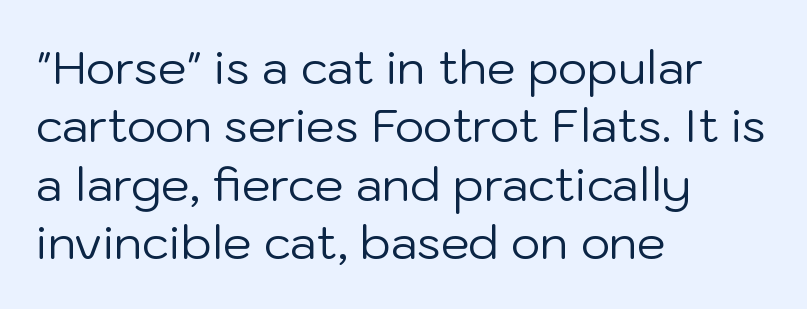
The image shows 46 px regular-weight sans-serif type, upright; set left-aligned, normal line spacing (1.27x), normal letter spacing, not underlined; low stroke contrast and a medium x-height.
